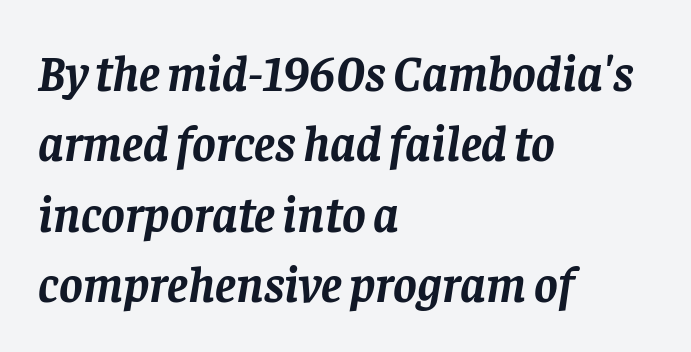
Q: Is the text bold? A: Yes.
Q: Is the text italic (slanted)? A: Yes, it leans right by about 8 degrees.
Q: Is the typeface a serif or a sans-serif typeface? A: Serif.
Q: Is the text underlined? A: No.
Q: How is the paragraph aligned? A: Left-aligned.
Q: Is the spacing between letters normal or unusually wide? A: Normal.
Q: Is the spacing between lines tight, normal or loose? A: Normal.
Q: Width (condensed, normal, or wide)? A: Normal.
Q: Stroke contrast? A: Low.
Q: x-height? A: Large.
Q: Monospaced? A: No.
